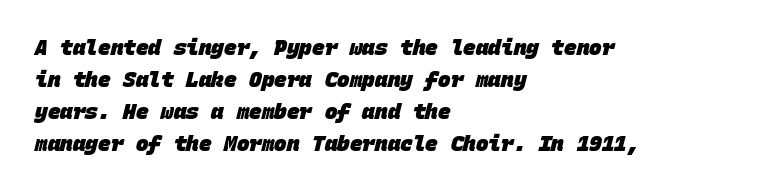
The image shows 21 px bold type; set left-aligned, normal line spacing (1.52x), normal letter spacing, not underlined.
